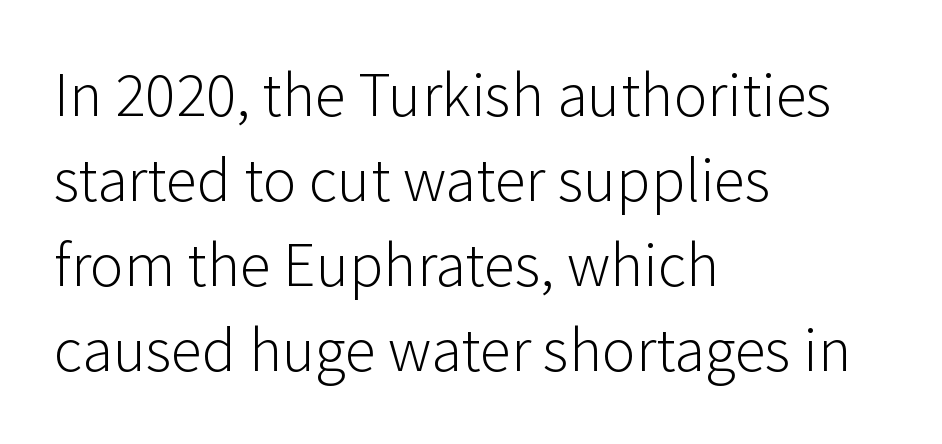
The image shows 63 px light sans-serif type, upright; set left-aligned, normal line spacing (1.35x), normal letter spacing, not underlined; low stroke contrast and a medium x-height.
